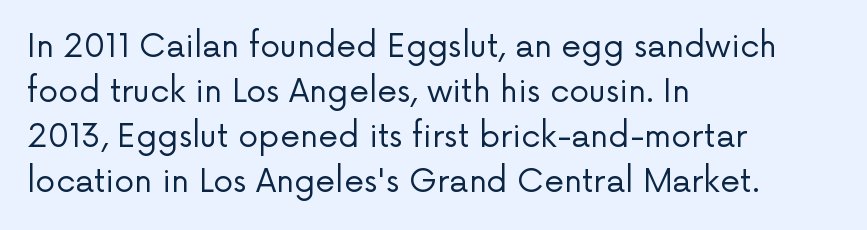
{"serif": "no", "italic": "no", "bold": "no", "weight": "regular", "width": "normal", "stroke_contrast": "low", "x_height": "medium", "monospaced": "no", "underline": "no", "align": "left", "line_spacing": "normal", "line_spacing_ratio": 1.41, "letter_spacing": "normal", "letter_spacing_em": 0.0, "glyph_px": 32}
